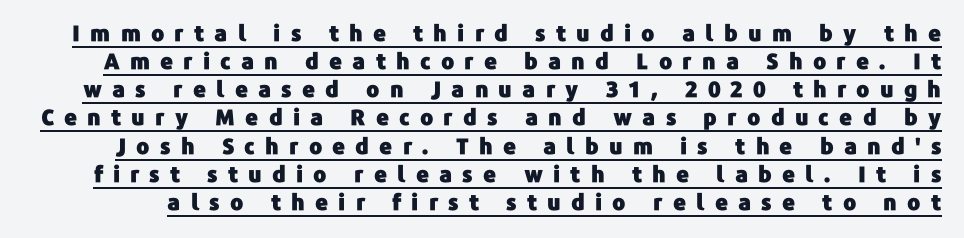
The image shows 22 px text type, upright; set normal line spacing (1.28x), unusually wide letter spacing (+0.46 em), underlined.
